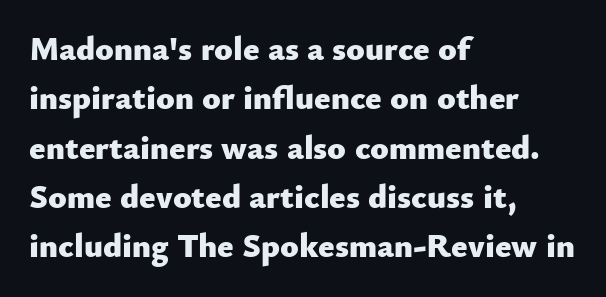
Notice how descenders clear the ascenders below comfortably — that's standard leading. Stroke terminals: plain, sans-serif. In terms of letterspacing, this is plain default setting. Only glyphs here, with clear space below each row.
